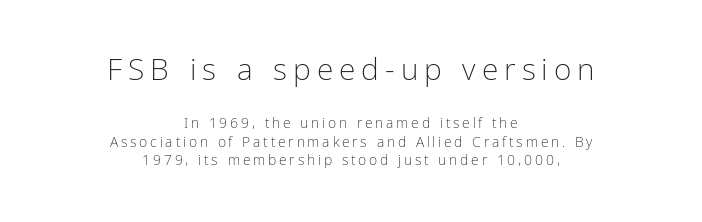
This is roman type, the default non-slanted kind. Is this a fixed-width face? No — the glyphs have proportional, varying widths. A centered setting, common on invitations and titles, is used for this passage. A typesetter would call this heavily tracked-out type. Typographically, this falls in the sans-serif category.
